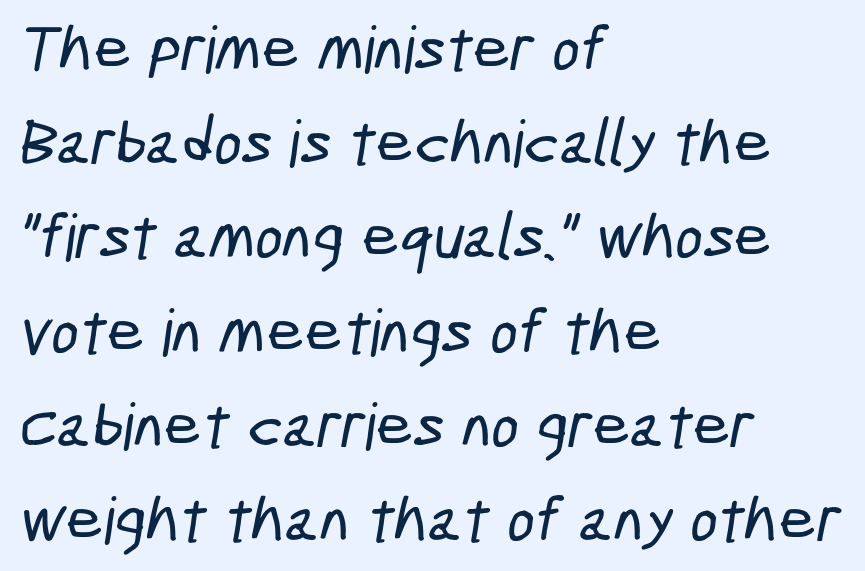
The rendering keeps characters at their native spacing. Descender tails drop into unmarked territory. Looks like regular typesetting: each glyph gets only the width it needs. Visually the block forms a straight wall on the left and a jagged coastline on the right. Vertical spacing — default.
